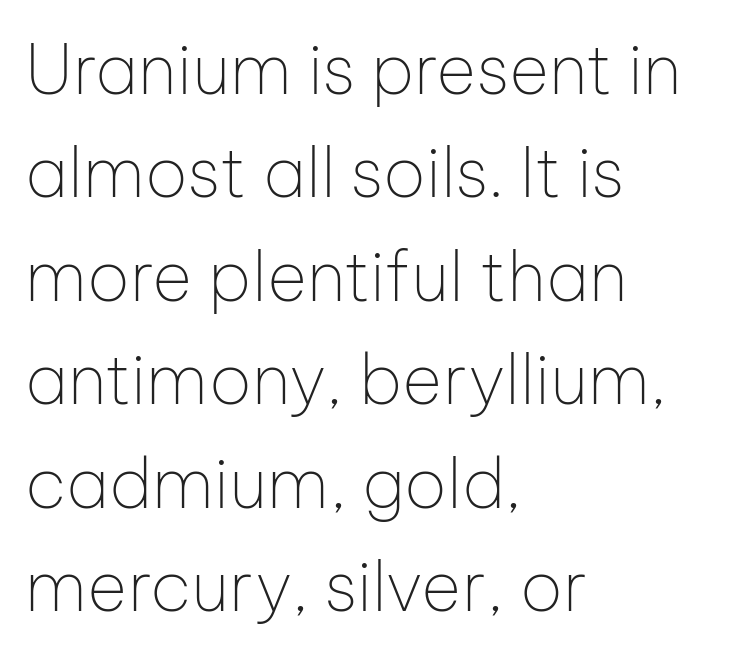
The image shows 69 px thin sans-serif type, upright; set left-aligned, normal line spacing (1.5x), normal letter spacing, not underlined; low stroke contrast and a medium x-height.
